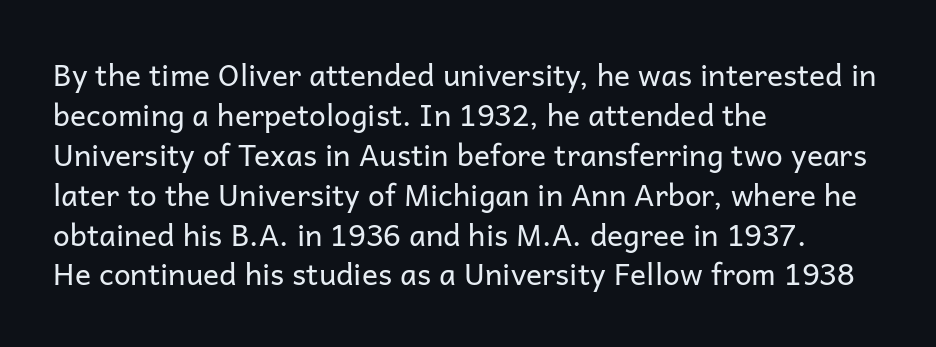
Weight class: somewhere from thin through regular. A bare baseline throughout the passage. The lines are quadded left. Is this a fixed-width face? No — the glyphs have proportional, varying widths.
